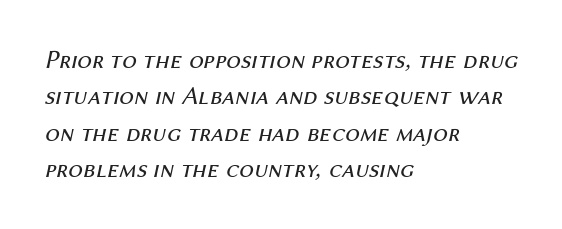
{"italic": "yes", "lean": "right", "slant_degrees": 12, "bold": "no", "underline": "no", "align": "left", "line_spacing": "normal", "line_spacing_ratio": 1.4, "letter_spacing": "normal", "letter_spacing_em": 0.0, "glyph_px": 26}
